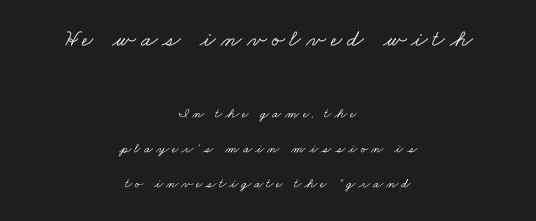
Q: Is the text underlined? A: No.
Q: How is the paragraph aligned? A: Centered.
Q: Is the spacing between letters normal or unusually wide? A: Unusually wide.
Q: Is the spacing between lines tight, normal or loose? A: Loose.
Q: Which block of text is set in a larger size, the first (top) or the second (bottom)? A: The first (top) one.
